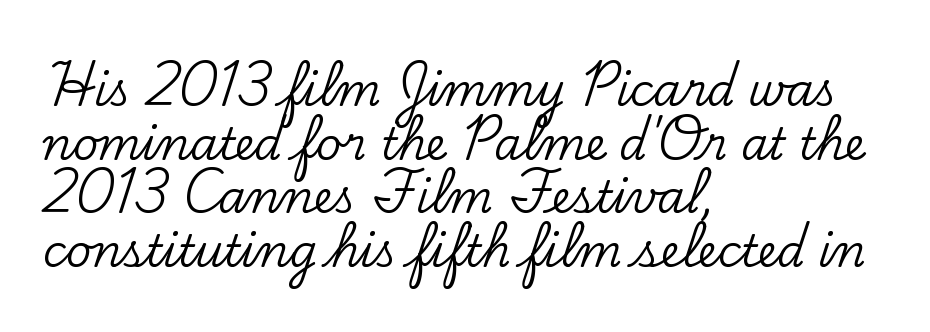
Q: Is the text italic (slanted)? A: Yes.
Q: Is the typeface a serif or a sans-serif typeface? A: Serif.
Q: Is the text underlined? A: No.
Q: How is the paragraph aligned? A: Left-aligned.
Q: Is the spacing between letters normal or unusually wide? A: Normal.
Q: Width (condensed, normal, or wide)? A: Normal.
Q: Stroke contrast? A: Low.
Q: x-height? A: Small.
Q: Monospaced? A: No.
